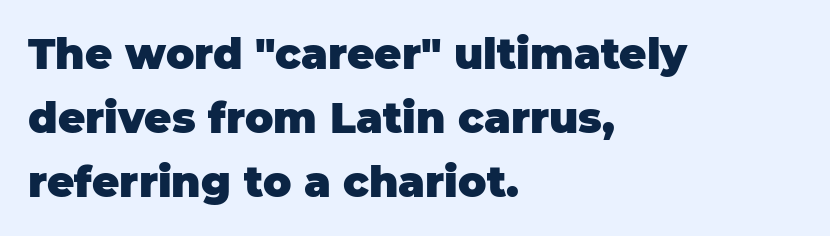
Thick stems and heavy bowls — unmistakably bold. The rendering keeps characters at their native spacing. The paragraph has a hard left edge and a soft right edge. The area under the type is left untouched. Nope, no serifs anywhere on these letters.
